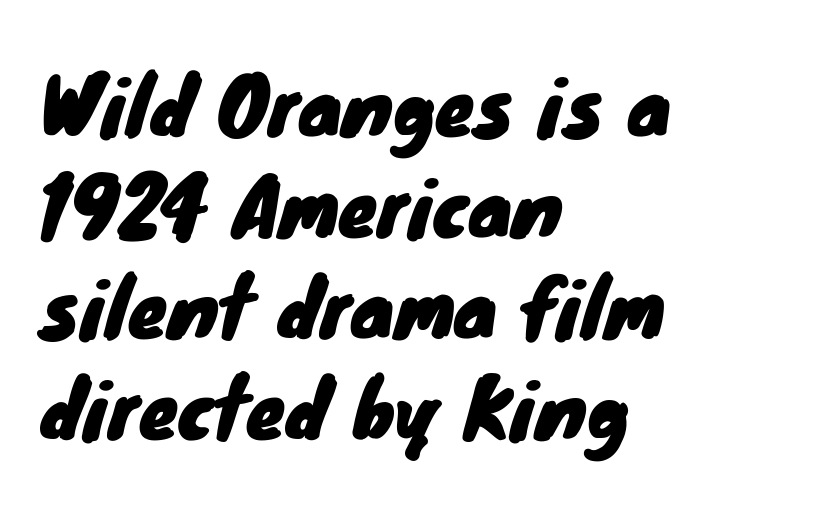
Layout note: lines flush left. The passage shown is typed in a proportional face where columns would drift. Baseline-to-baseline distance is the conventional proportion of letter height. This is sans-serif lettering, the kind often seen on screens and signage.
